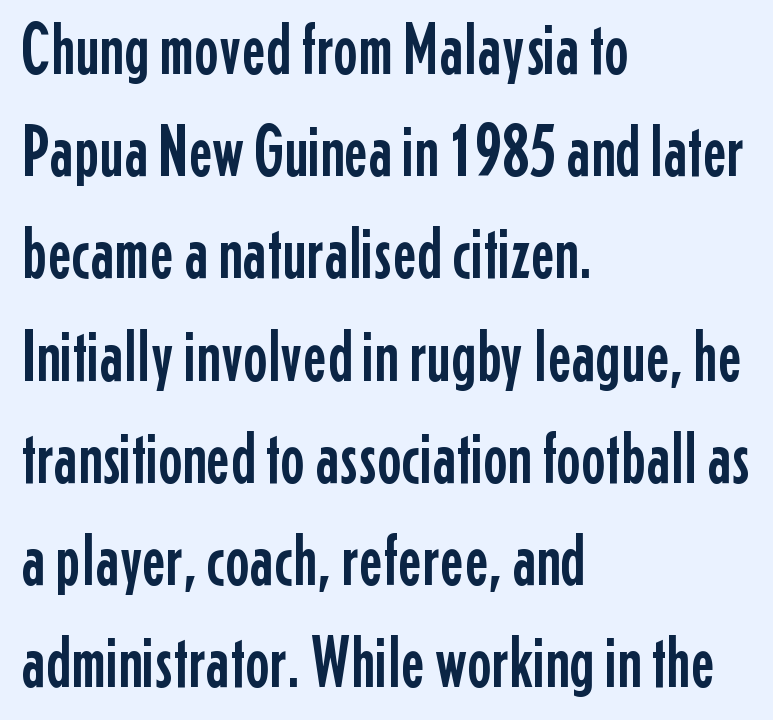
Q: Is the text italic (slanted)? A: No, it is upright.
Q: Is the typeface a serif or a sans-serif typeface? A: Sans-serif.
Q: Is the text underlined? A: No.
Q: How is the paragraph aligned? A: Left-aligned.
Q: Is the spacing between letters normal or unusually wide? A: Normal.
Q: Is the spacing between lines tight, normal or loose? A: Normal.
Q: Width (condensed, normal, or wide)? A: Condensed.
Q: Stroke contrast? A: Low.
Q: x-height? A: Medium.
Q: Monospaced? A: No.
